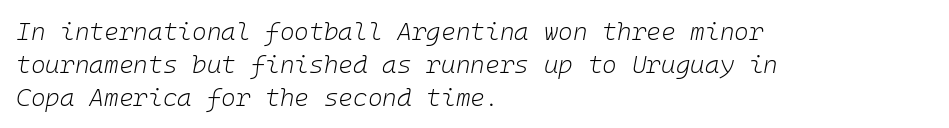
{"italic": "yes", "lean": "right", "slant_degrees": 10, "bold": "no", "underline": "no", "align": "left", "line_spacing": "normal", "line_spacing_ratio": 1.32, "letter_spacing": "normal", "letter_spacing_em": 0.0, "glyph_px": 25}
